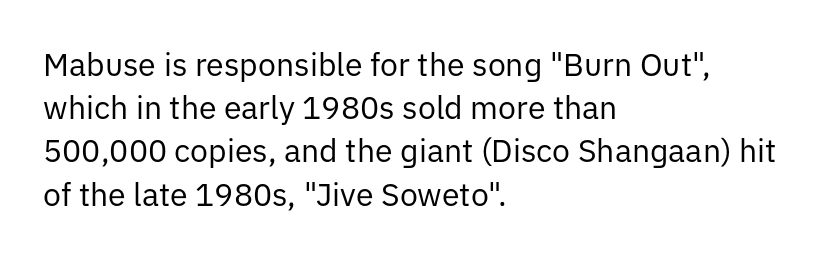
The image shows 32 px regular-weight sans-serif type, upright; set left-aligned, normal line spacing (1.35x), normal letter spacing, not underlined; low stroke contrast and a medium x-height.
